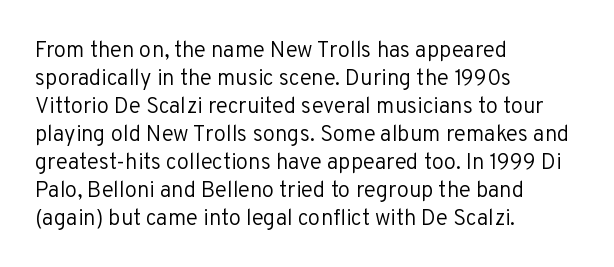
{"italic": "no", "bold": "no", "underline": "no", "align": "left", "line_spacing": "normal", "line_spacing_ratio": 1.27, "letter_spacing": "normal", "letter_spacing_em": 0.0, "glyph_px": 22}
